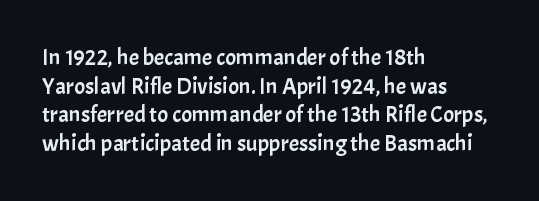
Q: Is the text italic (slanted)? A: No, it is upright.
Q: Is the text underlined? A: No.
Q: How is the paragraph aligned? A: Left-aligned.
Q: Is the spacing between letters normal or unusually wide? A: Normal.
